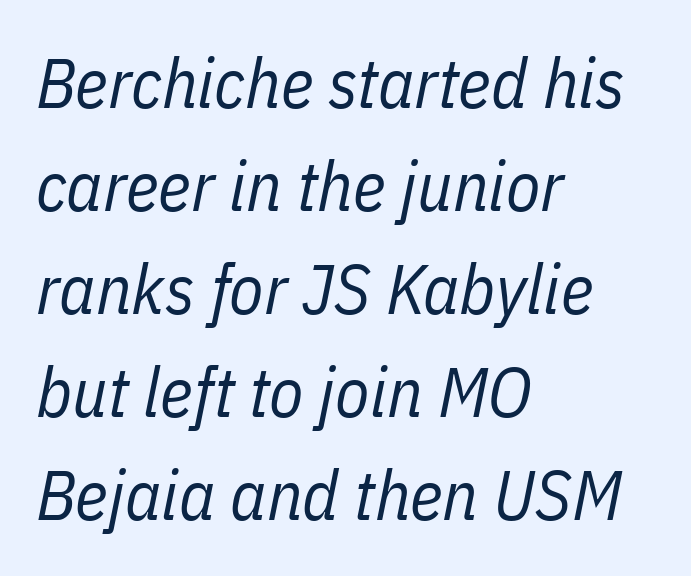
Q: Is the text bold? A: No.
Q: Is the text italic (slanted)? A: Yes, it leans right by about 11 degrees.
Q: Is the text underlined? A: No.
Q: How is the paragraph aligned? A: Left-aligned.
Q: Is the spacing between letters normal or unusually wide? A: Normal.
Q: Is the spacing between lines tight, normal or loose? A: Normal.
Q: Width (condensed, normal, or wide)? A: Condensed.
Q: Stroke contrast? A: Low.
Q: x-height? A: Medium.
Q: Monospaced? A: No.
